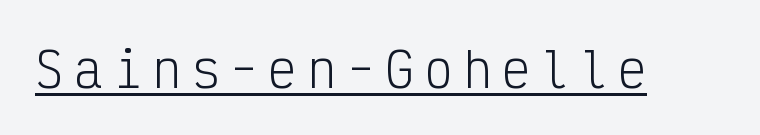
The image shows 48 px light, condensed sans-serif type, upright, monospaced; set unusually wide letter spacing (+0.21 em), underlined; low stroke contrast and a medium x-height.
